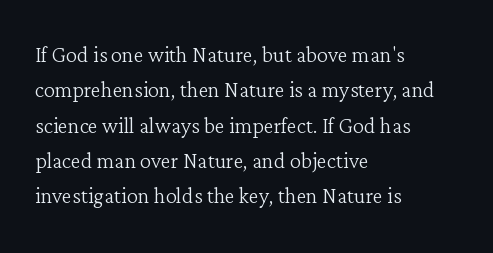
The image shows 28 px light serif type, upright; set left-aligned, normal line spacing (1.26x), normal letter spacing, not underlined; low stroke contrast and a medium x-height.
